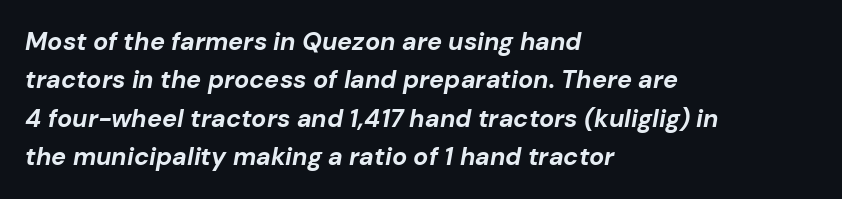
{"italic": "yes", "lean": "right", "slant_degrees": 10, "bold": "yes", "underline": "no", "align": "left", "line_spacing": "normal", "line_spacing_ratio": 1.54, "letter_spacing": "normal", "letter_spacing_em": 0.0, "glyph_px": 25}
